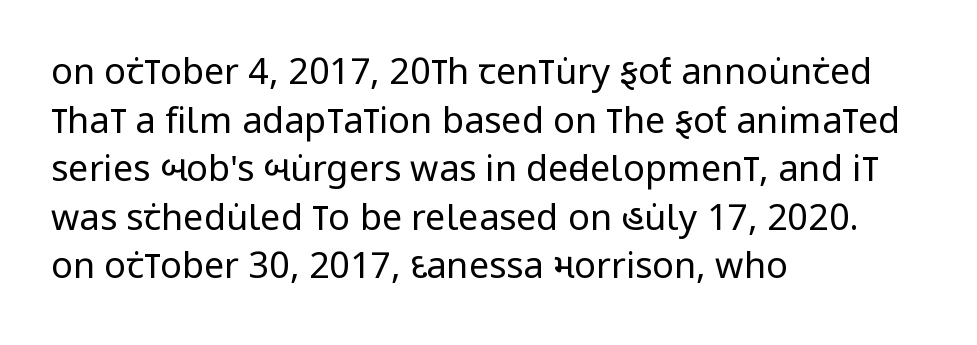
The image shows 36 px regular-weight, condensed sans-serif type, upright; set left-aligned, normal line spacing (1.35x), normal letter spacing, not underlined; low stroke contrast and a large x-height.
